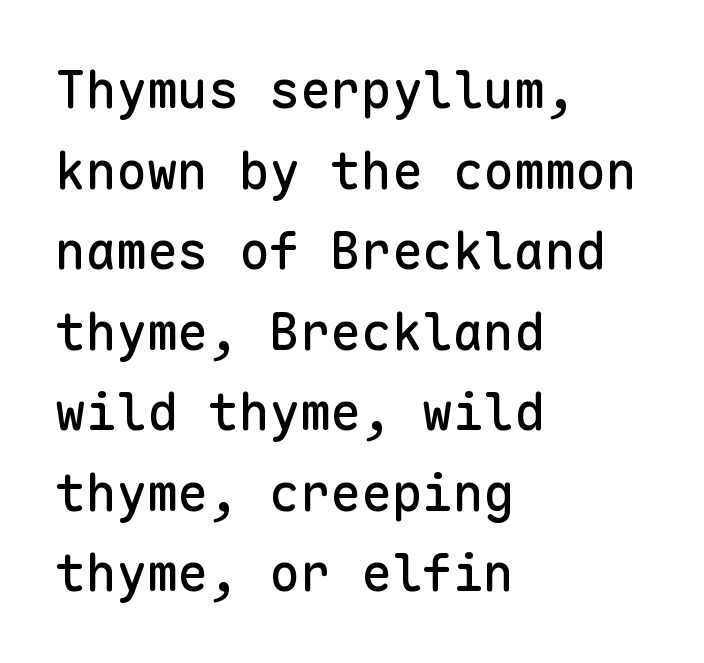
These lines stack with their left ends in a neat column. Note: no serifs on the glyphs. This is roman type, the default non-slanted kind. Decoration check: the copy has no underline. Is there much room between lines? A standard amount, neither cramped nor airy.
